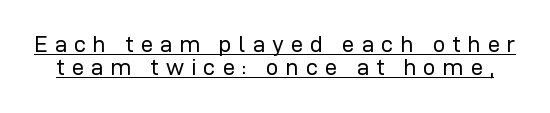
Q: Is the text bold? A: No.
Q: Is the text italic (slanted)? A: No, it is upright.
Q: Is the text underlined? A: Yes.
Q: Is the spacing between letters normal or unusually wide? A: Unusually wide.
Q: Is the spacing between lines tight, normal or loose? A: Tight.
